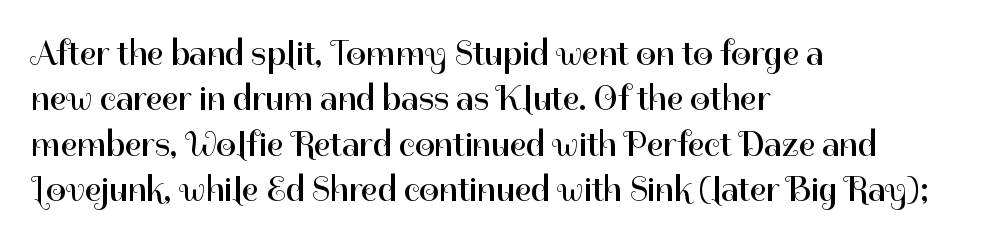
Q: Is the text bold? A: No.
Q: Is the text italic (slanted)? A: No, it is upright.
Q: Is the typeface a serif or a sans-serif typeface? A: Sans-serif.
Q: Is the text underlined? A: No.
Q: How is the paragraph aligned? A: Left-aligned.
Q: Is the spacing between letters normal or unusually wide? A: Normal.
Q: Is the spacing between lines tight, normal or loose? A: Normal.
Q: Width (condensed, normal, or wide)? A: Normal.
Q: Stroke contrast? A: High.
Q: x-height? A: Medium.
Q: Monospaced? A: No.
